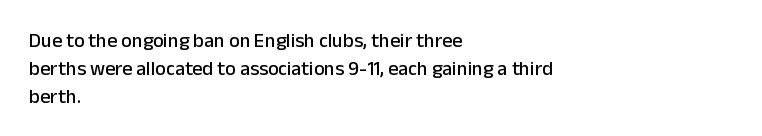
Q: Is the text italic (slanted)? A: No, it is upright.
Q: Is the text underlined? A: No.
Q: How is the paragraph aligned? A: Left-aligned.
Q: Is the spacing between letters normal or unusually wide? A: Normal.
Q: Is the spacing between lines tight, normal or loose? A: Normal.
